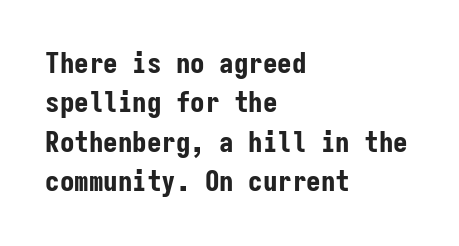
{"serif": "no", "italic": "no", "bold": "yes", "weight": "bold", "width": "condensed", "stroke_contrast": "low", "x_height": "medium", "monospaced": "yes", "underline": "no", "align": "left", "line_spacing": "normal", "line_spacing_ratio": 1.36, "letter_spacing": "normal", "letter_spacing_em": 0.0, "glyph_px": 29}
